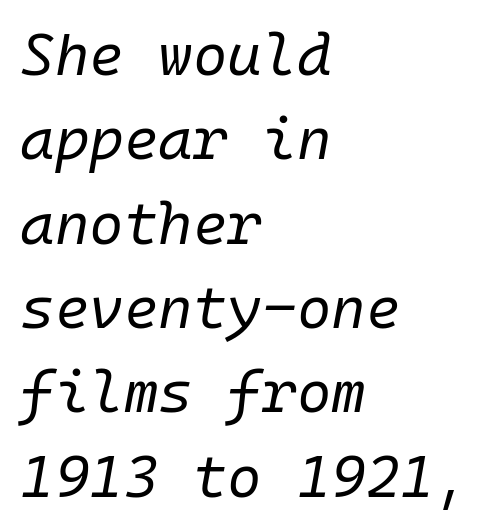
Each new line begins a customary step beneath the previous one. In terms of letterspacing, this is plain default setting. Notice how the passage keeps a crisp vertical edge on the left only. Each letter, wide or thin by design, is forced into the same width here. The string is rendered with underlining switched off.
